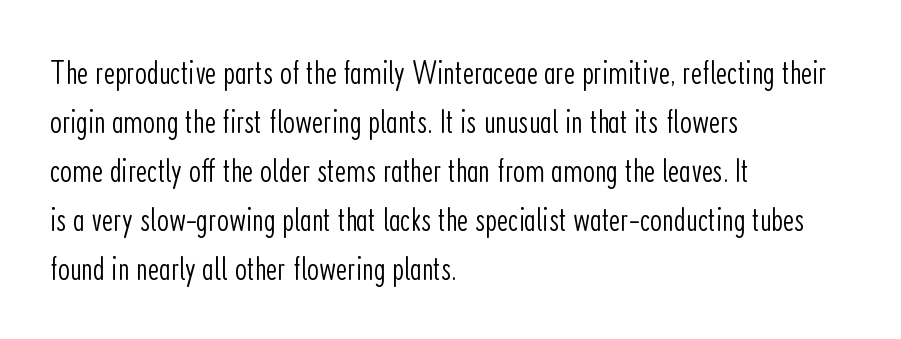
The image shows 34 px light, condensed sans-serif type, upright; set left-aligned, normal line spacing (1.44x), normal letter spacing, not underlined; low stroke contrast and a medium x-height.
